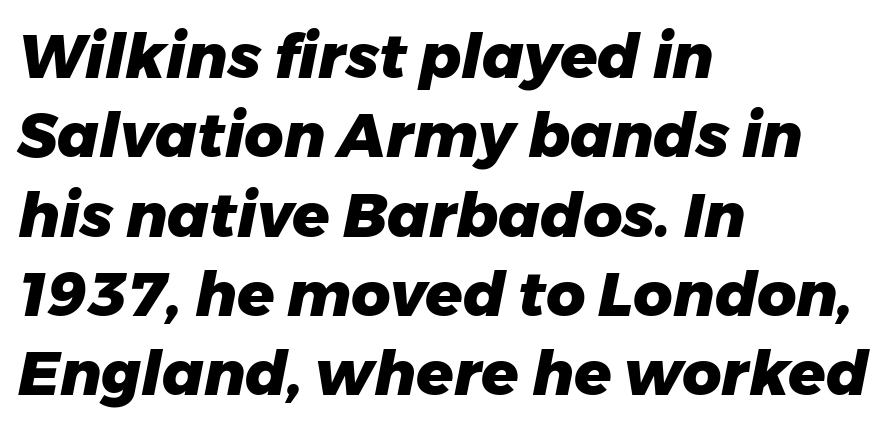
An italicized treatment has been applied to the whole sample. Students, note that the glyphs here touch the page at normal intervals. Heavy-handed strokes throughout: this text is bold. Here the designer chose a conventional face with non-uniform glyph widths.
